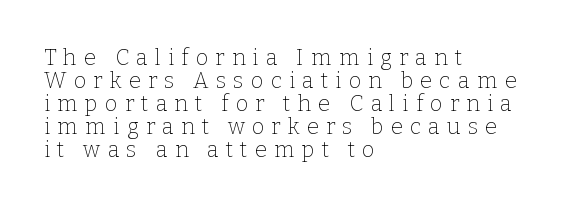
The foot of each line stays bare and open. If you measured baseline to baseline, you'd find a short distance. The tracking jumps out immediately: characters are airy and widely separated. Bold? No — there's no thickening of the strokes. Posture: straight, roman, zero tilt. The passage is arranged the way most books set body copy — flush left.
